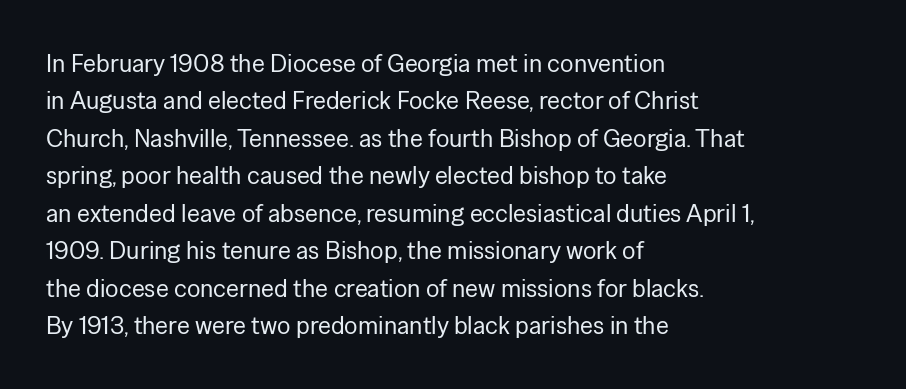
{"italic": "no", "bold": "no", "underline": "no", "align": "left", "line_spacing": "normal", "line_spacing_ratio": 1.5, "letter_spacing": "normal", "letter_spacing_em": 0.0, "glyph_px": 25}
